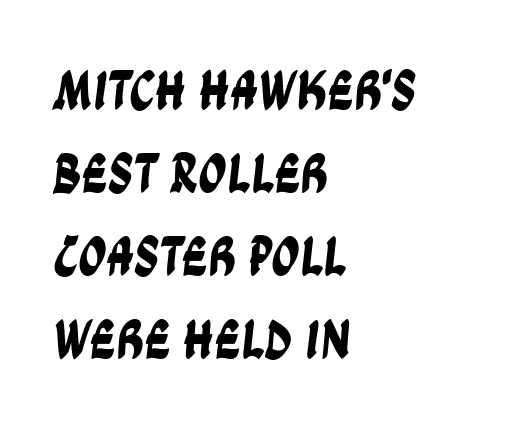
Q: Is the typeface a serif or a sans-serif typeface? A: Sans-serif.
Q: Is the text underlined? A: No.
Q: How is the paragraph aligned? A: Left-aligned.
Q: Is the spacing between letters normal or unusually wide? A: Normal.
Q: Is the spacing between lines tight, normal or loose? A: Normal.
Q: Width (condensed, normal, or wide)? A: Condensed.
Q: Stroke contrast? A: Low.
Q: x-height? A: Large.
Q: Monospaced? A: No.
